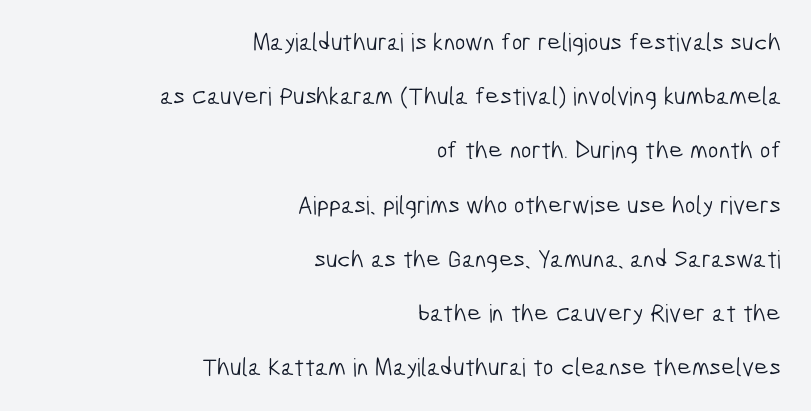
The image shows 25 px text type; set right-aligned, loose line spacing (2.17x), normal letter spacing, not underlined.
